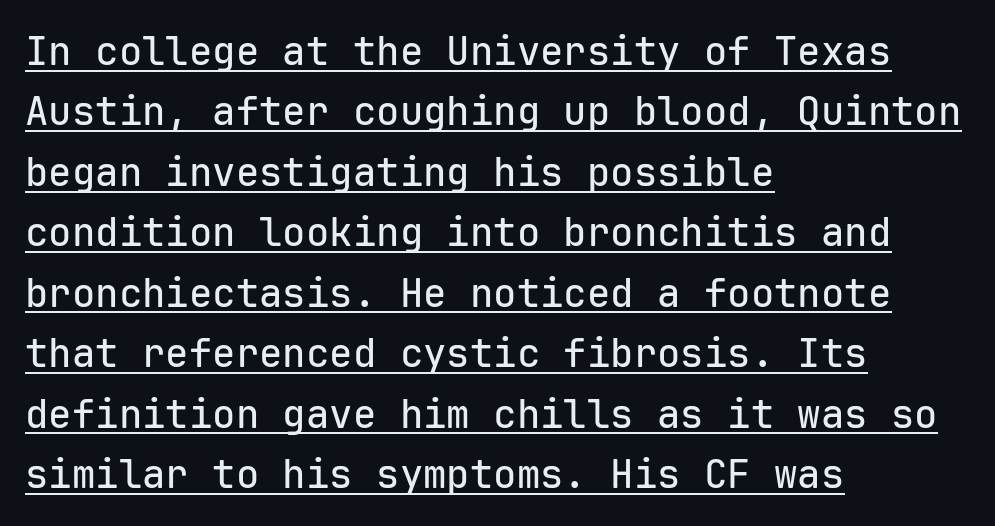
Nope, not italic — everything's standing straight. The passage shown is underscored from start to finish. These lines keep a tight, regular rhythm from letter to letter. Is there much room between lines? A standard amount, neither cramped nor airy. Look at the bottom of the vertical strokes: they stop flat, with no serifs.
